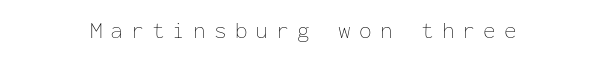
Anything drawn beneath the words? Only blank space. The horizontal fit of the characters is loose and conspicuously gappy. The whitespace from short lines is split evenly between both sides. Vertical stems look standard width or narrower in stroke. The specimen reads as upright at a glance.
